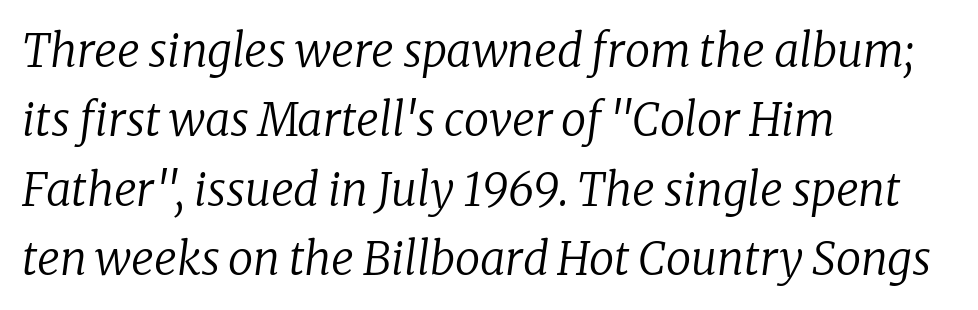
Q: Is the text bold? A: No.
Q: Is the text italic (slanted)? A: Yes, it leans right by about 8 degrees.
Q: Is the typeface a serif or a sans-serif typeface? A: Serif.
Q: Is the text underlined? A: No.
Q: How is the paragraph aligned? A: Left-aligned.
Q: Is the spacing between letters normal or unusually wide? A: Normal.
Q: Is the spacing between lines tight, normal or loose? A: Normal.
Q: Width (condensed, normal, or wide)? A: Normal.
Q: Stroke contrast? A: Low.
Q: x-height? A: Medium.
Q: Monospaced? A: No.
